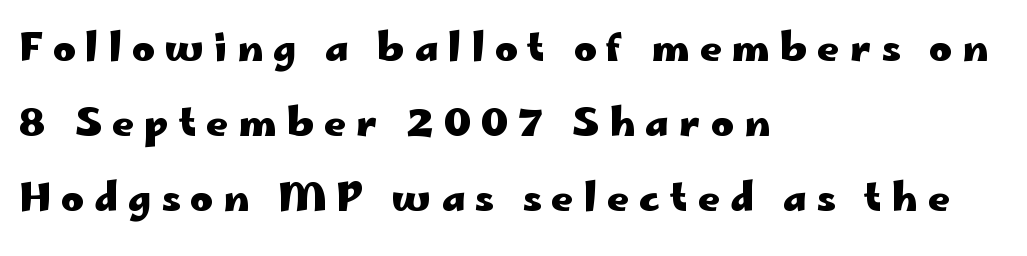
These lines have a slow, spaced-out rhythm from letter to letter. This rendering employs a face without finishing strokes, i.e., a sans-serif. The area under the type is left untouched. On the weight axis this lands at bold, roughly 700. The lettering holds an erect, upright posture throughout.
